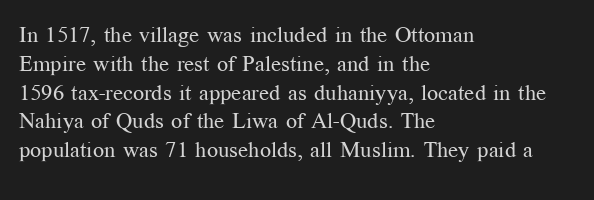
Q: Is the text bold? A: No.
Q: Is the text italic (slanted)? A: No, it is upright.
Q: Is the text underlined? A: No.
Q: How is the paragraph aligned? A: Left-aligned.
Q: Is the spacing between letters normal or unusually wide? A: Normal.
Q: Is the spacing between lines tight, normal or loose? A: Normal.
